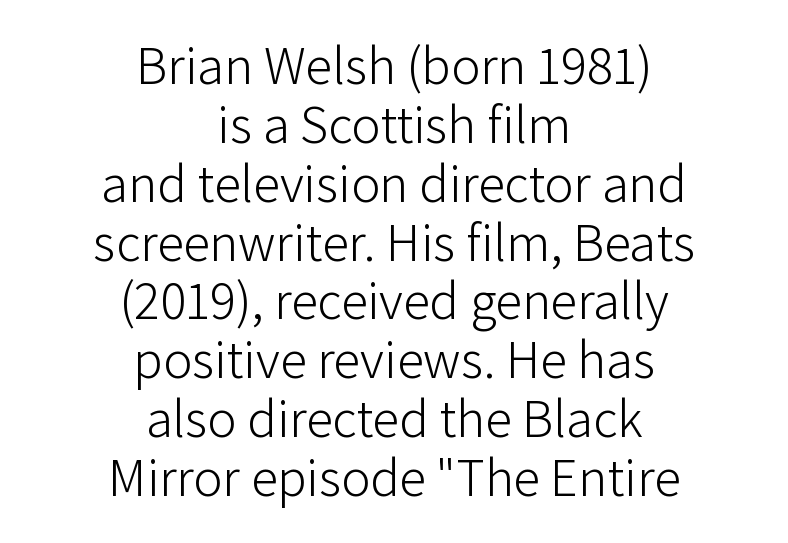
{"serif": "no", "italic": "no", "bold": "no", "weight": "light", "width": "normal", "stroke_contrast": "low", "x_height": "medium", "monospaced": "no", "underline": "no", "align": "center", "line_spacing": "tight", "line_spacing_ratio": 1.09, "letter_spacing": "normal", "letter_spacing_em": 0.0, "glyph_px": 54}
